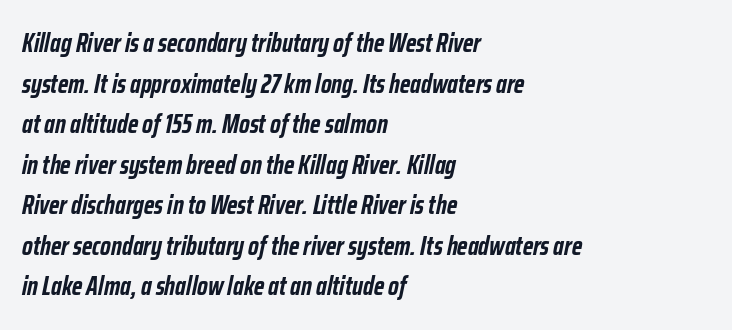
Would a proofreader flag this as italicized? Yes. These lines keep a tight, regular rhythm from letter to letter. Check the space under the baseline: it is left empty. In CSS terms this would be text-align: left.
